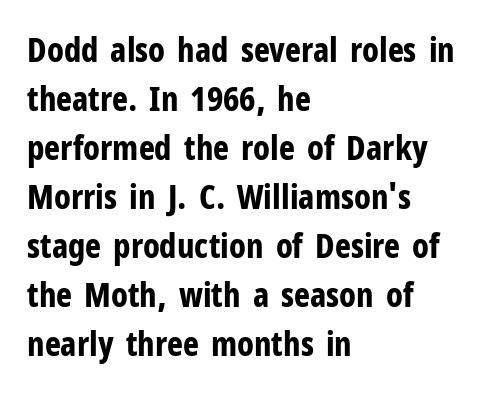
The image shows 34 px bold, condensed sans-serif type, upright; set left-aligned, normal line spacing (1.44x), normal letter spacing, not underlined; low stroke contrast and a medium x-height.
